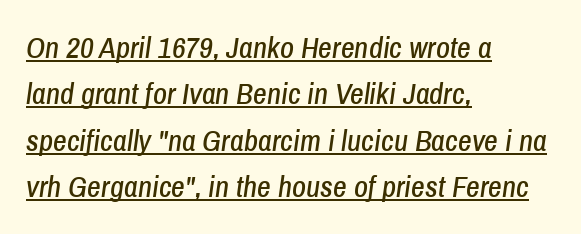
The passage shown leans; its letterforms are oblique. Students, note that the glyphs here touch the page at normal intervals. Check the space under the baseline: a stroke is drawn there. This sample is left-justified, so line endings fall wherever the words run out. Looks like regular typesetting: each glyph gets only the width it needs.
